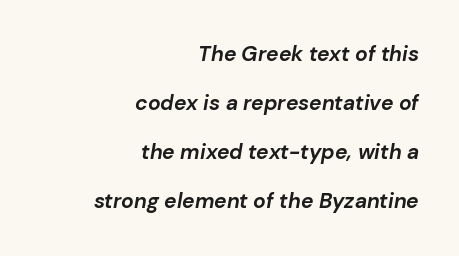
An italicized treatment has been applied to the whole sample. Glyph-to-glyph distance matches everyday printed text. Unmarked baselines from the first word to the last. These lines carry a lot of weight — the face is fully bold.
